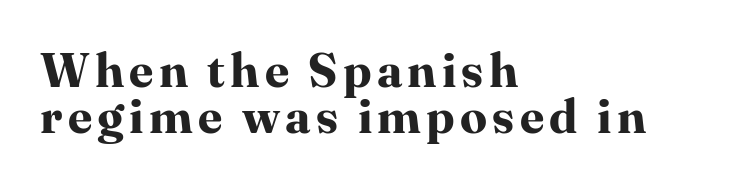
You can tell from the footed stems that serif type was used. Does the weight exceed regular? Yes, all the way to bold. This is the regular roman posture of the typeface. Baseline-to-baseline distance is barely more than the letter height. Note the varied advance widths — an 'i' is clearly narrower than an 'm'. Notice how the passage keeps a crisp vertical edge on the left only.
